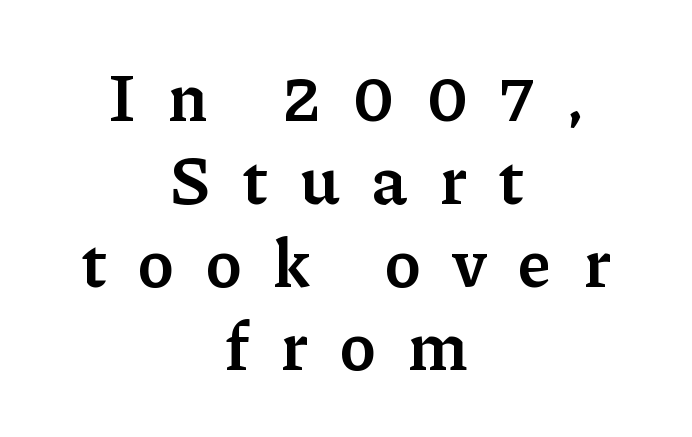
The image shows 68 px semibold serif type, upright; set centered, line spacing 1.22x, unusually wide letter spacing (+0.48 em), not underlined; low stroke contrast and a medium x-height.
